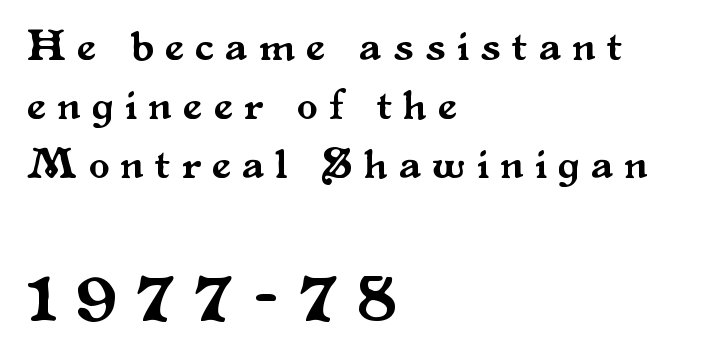
The font's upright variant was chosen for this text. You could not count columns in this text — the font is proportionally spaced. The designer gave the closing block more size than the opening block. Observe the serifs anchoring each vertical stroke in this sample. Horizontal alignment here is leftward, the default for most running prose.
